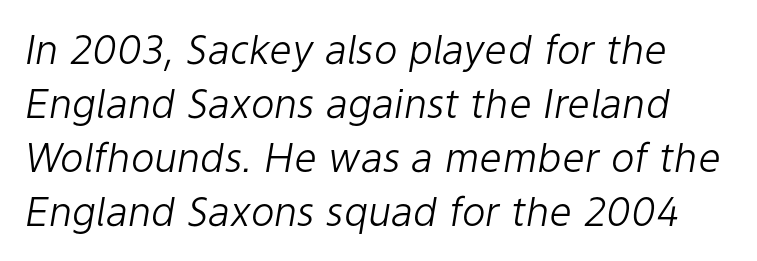
{"italic": "yes", "lean": "right", "slant_degrees": 9, "bold": "no", "weight": "light", "width": "normal", "stroke_contrast": "low", "x_height": "medium", "monospaced": "no", "underline": "no", "line_spacing": "normal", "line_spacing_ratio": 1.35, "letter_spacing": "normal", "letter_spacing_em": 0.0, "glyph_px": 40}
